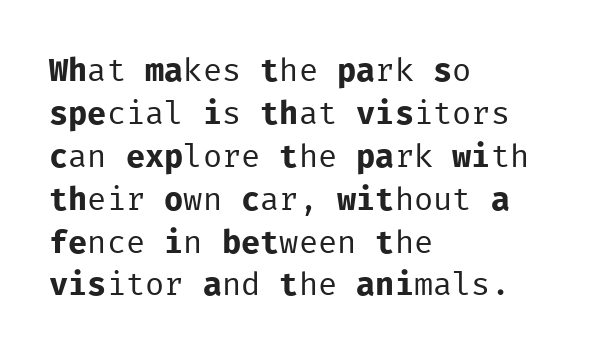
Q: Is the text bold? A: No.
Q: Is the text italic (slanted)? A: No, it is upright.
Q: Is the typeface a serif or a sans-serif typeface? A: Sans-serif.
Q: Is the text underlined? A: No.
Q: How is the paragraph aligned? A: Left-aligned.
Q: Is the spacing between letters normal or unusually wide? A: Normal.
Q: Is the spacing between lines tight, normal or loose? A: Normal.
Q: Width (condensed, normal, or wide)? A: Normal.
Q: Stroke contrast? A: Low.
Q: x-height? A: Medium.
Q: Monospaced? A: Yes.
